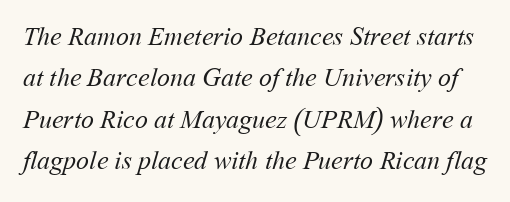
Heft: none added — not bold. The passage shown has conventional tracking throughout. The block of text has a typical density, with ordinary space between rows. Bare-footed words on every line.
